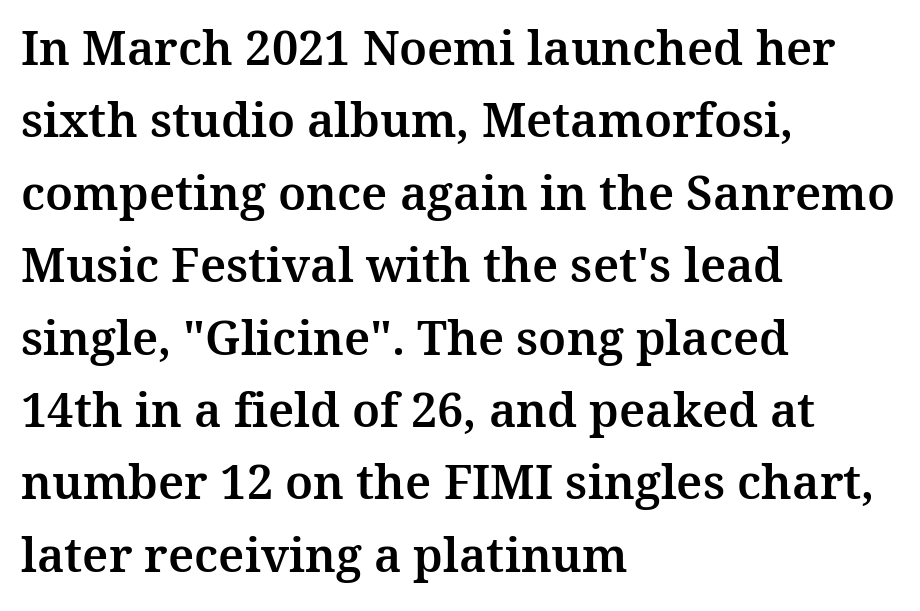
Q: Is the text italic (slanted)? A: No, it is upright.
Q: Is the typeface a serif or a sans-serif typeface? A: Serif.
Q: Is the text underlined? A: No.
Q: How is the paragraph aligned? A: Left-aligned.
Q: Is the spacing between letters normal or unusually wide? A: Normal.
Q: Is the spacing between lines tight, normal or loose? A: Normal.
Q: Width (condensed, normal, or wide)? A: Normal.
Q: Stroke contrast? A: Medium.
Q: x-height? A: Medium.
Q: Monospaced? A: No.
